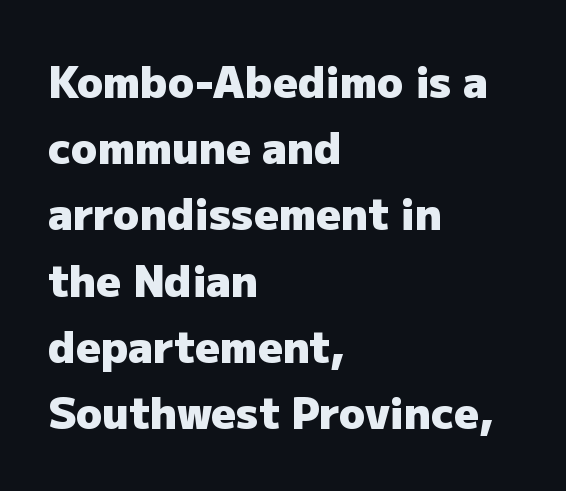
Q: Is the text bold? A: Yes.
Q: Is the text italic (slanted)? A: No, it is upright.
Q: Is the typeface a serif or a sans-serif typeface? A: Sans-serif.
Q: Is the text underlined? A: No.
Q: How is the paragraph aligned? A: Left-aligned.
Q: Is the spacing between letters normal or unusually wide? A: Normal.
Q: Is the spacing between lines tight, normal or loose? A: Normal.
Q: Width (condensed, normal, or wide)? A: Normal.
Q: Stroke contrast? A: Low.
Q: x-height? A: Medium.
Q: Monospaced? A: No.
